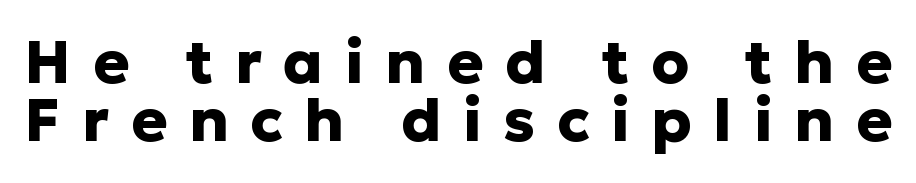
Anything drawn beneath the words? Only blank space. Heavy-handed strokes throughout: this text is bold. Think of a printed novel: that variable character pitch is what you see here. The font's upright variant was chosen for this text. Nope, no serifs anywhere on these letters.
